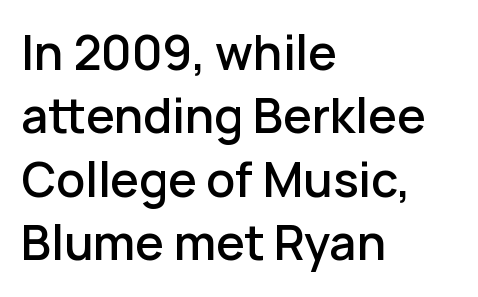
The image shows 46 px semibold sans-serif type, upright; set left-aligned, normal line spacing (1.38x), normal letter spacing, not underlined; low stroke contrast and a medium x-height.
